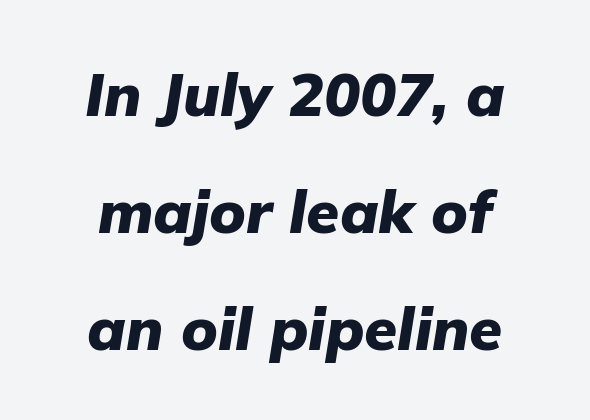
Q: Is the text bold? A: Yes.
Q: Is the text italic (slanted)? A: Yes, it leans right by about 9 degrees.
Q: Is the text underlined? A: No.
Q: Is the spacing between letters normal or unusually wide? A: Normal.
Q: Is the spacing between lines tight, normal or loose? A: Loose.
Q: Width (condensed, normal, or wide)? A: Normal.
Q: Stroke contrast? A: Low.
Q: x-height? A: Medium.
Q: Monospaced? A: No.
